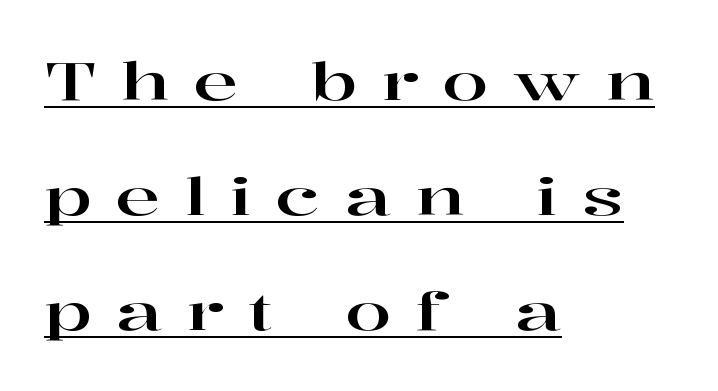
The type is letterspaced generously, with wide tracking. The rendered words wear a rule along their underside. Proportional: the letters do not fall into vertical columns. The letters stand upright; this is a roman face. Does the copy run flush right? No — it runs flush left. Loosely led — the rows are spread out.
